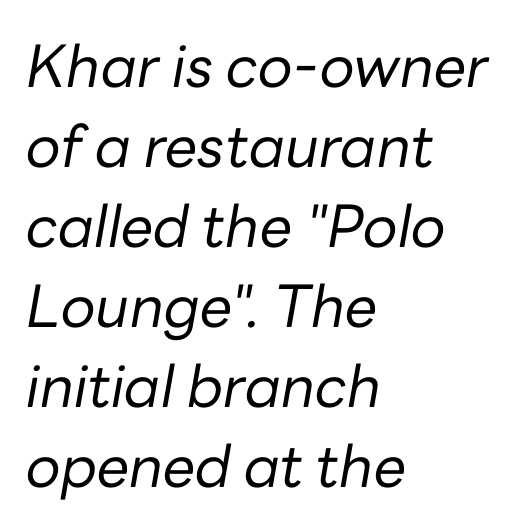
Each letter keeps its own natural width here, so spacing adapts to shape. The letters sit at their default tracking, neither squeezed nor spread. The font is comparable to plain body text, perhaps lighter. Baseline-to-baseline distance is the conventional proportion of letter height. The words here are not underlined. Is the type slanted? Yes — the strokes lean at a clear angle.
